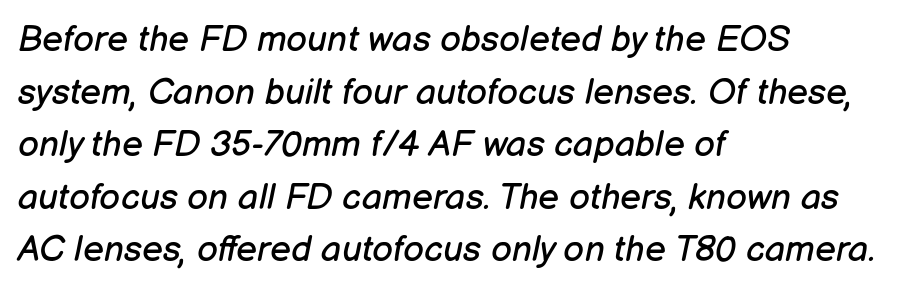
{"italic": "yes", "lean": "right", "slant_degrees": 12, "bold": "no", "weight": "regular", "width": "normal", "stroke_contrast": "low", "x_height": "medium", "monospaced": "no", "underline": "no", "align": "left", "line_spacing": "normal", "line_spacing_ratio": 1.46, "letter_spacing": "normal", "letter_spacing_em": 0.0, "glyph_px": 36}
